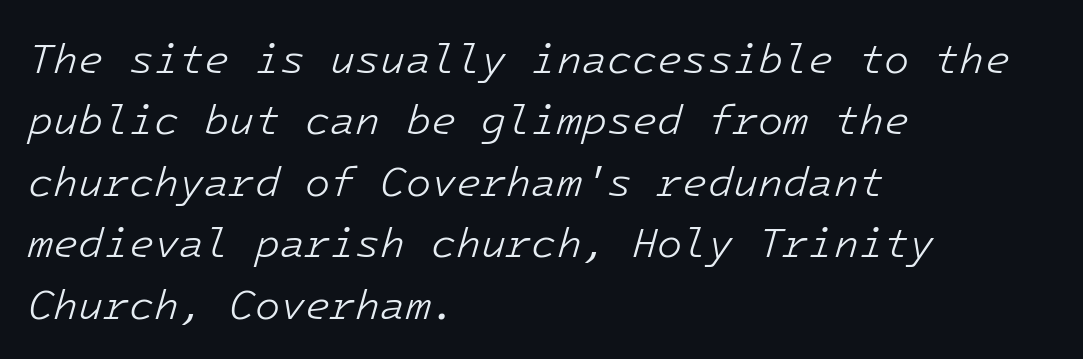
The image shows 41 px light type, italic (leaning right); set left-aligned, normal line spacing (1.5x), normal letter spacing, not underlined; low stroke contrast and a medium x-height.
